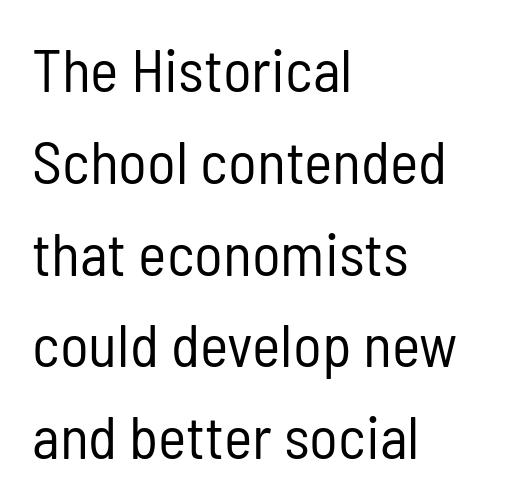
Q: Is the text bold? A: No.
Q: Is the text italic (slanted)? A: No, it is upright.
Q: Is the typeface a serif or a sans-serif typeface? A: Sans-serif.
Q: Is the text underlined? A: No.
Q: How is the paragraph aligned? A: Left-aligned.
Q: Is the spacing between letters normal or unusually wide? A: Normal.
Q: Is the spacing between lines tight, normal or loose? A: Normal.
Q: Width (condensed, normal, or wide)? A: Condensed.
Q: Stroke contrast? A: Low.
Q: x-height? A: Medium.
Q: Monospaced? A: No.
